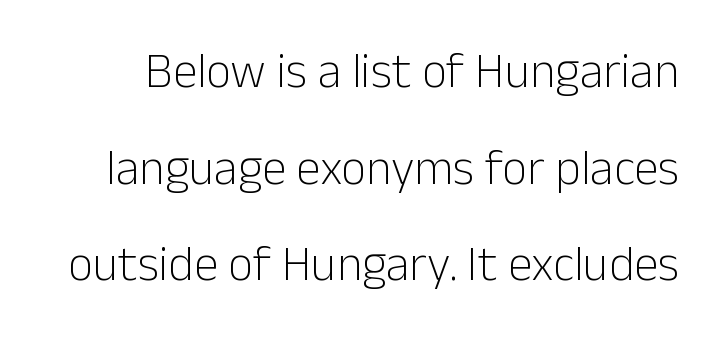
Q: Is the text bold? A: No.
Q: Is the text italic (slanted)? A: No, it is upright.
Q: Is the typeface a serif or a sans-serif typeface? A: Sans-serif.
Q: Is the text underlined? A: No.
Q: Is the spacing between letters normal or unusually wide? A: Normal.
Q: Is the spacing between lines tight, normal or loose? A: Loose.
Q: Width (condensed, normal, or wide)? A: Normal.
Q: Stroke contrast? A: Low.
Q: x-height? A: Medium.
Q: Monospaced? A: No.
